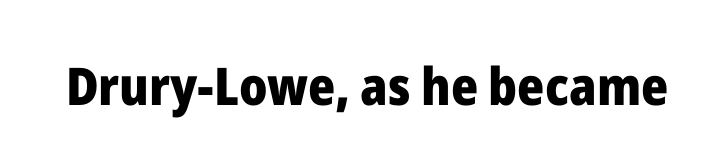
The image shows 52 px heavy sans-serif type, upright; set normal letter spacing, not underlined; low stroke contrast and a medium x-height.
